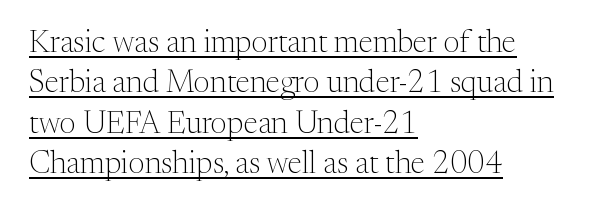
{"serif": "yes", "italic": "no", "bold": "no", "weight": "light", "width": "normal", "stroke_contrast": "medium", "x_height": "medium", "monospaced": "no", "underline": "yes", "align": "left", "line_spacing": "normal", "line_spacing_ratio": 1.3, "letter_spacing": "normal", "letter_spacing_em": 0.0, "glyph_px": 31}
